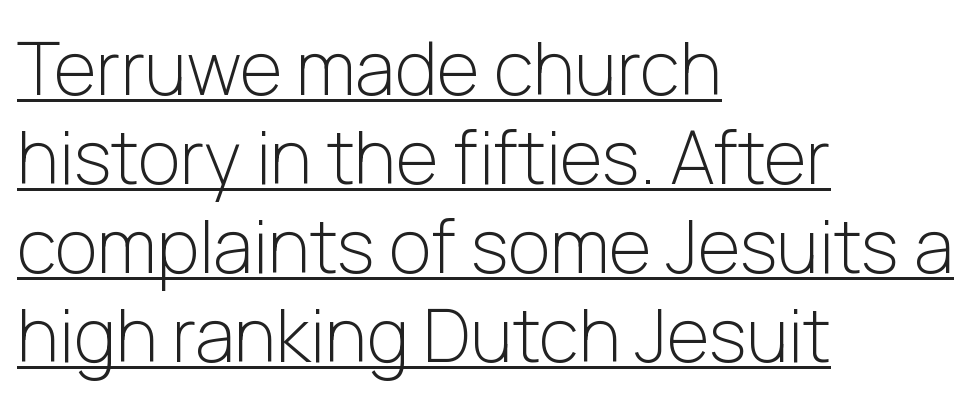
Q: Is the text bold? A: No.
Q: Is the text italic (slanted)? A: No, it is upright.
Q: Is the typeface a serif or a sans-serif typeface? A: Sans-serif.
Q: Is the text underlined? A: Yes.
Q: How is the paragraph aligned? A: Left-aligned.
Q: Is the spacing between letters normal or unusually wide? A: Normal.
Q: Width (condensed, normal, or wide)? A: Normal.
Q: Stroke contrast? A: Low.
Q: x-height? A: Medium.
Q: Monospaced? A: No.
